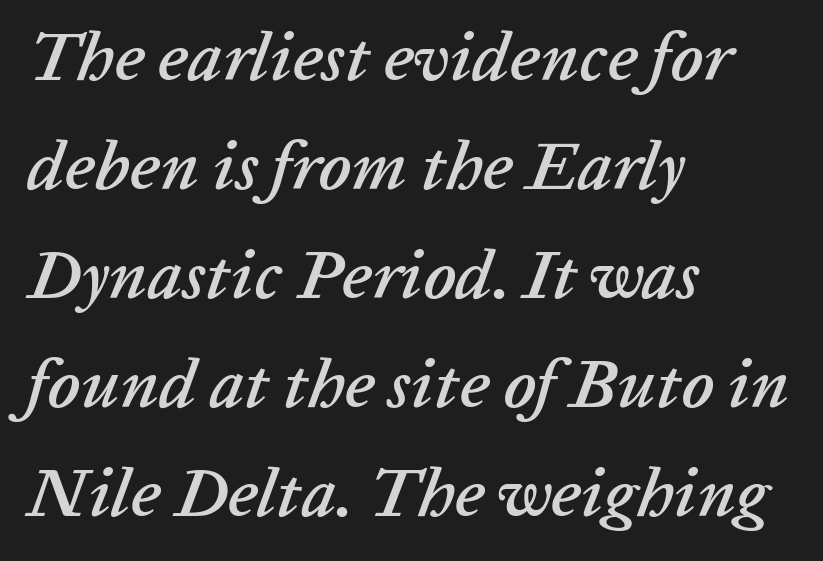
A normal amount of white space separates one row of letters from the next. Is the block centered? No — it sits flush against the left margin. Slant detected: the letters are inclined. The specimen omits any rule beneath the text block's lines. Looks like regular typesetting: each glyph gets only the width it needs.
